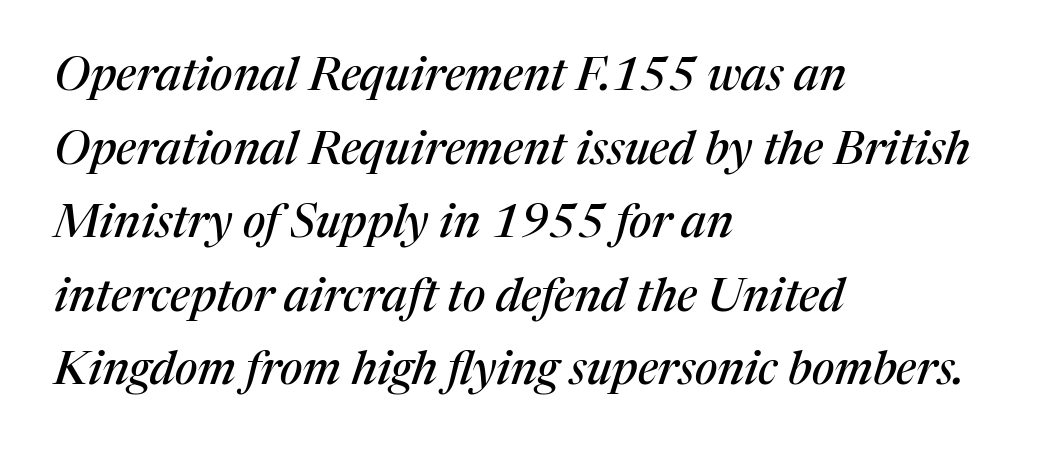
Q: Is the text italic (slanted)? A: Yes, it leans right by about 17 degrees.
Q: Is the typeface a serif or a sans-serif typeface? A: Serif.
Q: Is the text underlined? A: No.
Q: How is the paragraph aligned? A: Left-aligned.
Q: Is the spacing between letters normal or unusually wide? A: Normal.
Q: Is the spacing between lines tight, normal or loose? A: Normal.
Q: Width (condensed, normal, or wide)? A: Normal.
Q: Stroke contrast? A: Medium.
Q: x-height? A: Medium.
Q: Monospaced? A: No.
